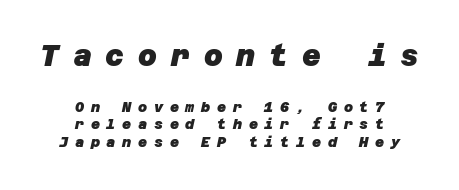
{"serif": "no", "bold": "yes", "weight": "heavy", "width": "normal", "stroke_contrast": "low", "x_height": "large", "underline": "no", "align": "center", "line_spacing": "normal", "line_spacing_ratio": 1.26, "letter_spacing": "wide", "letter_spacing_em": 0.48, "larger_block": "first", "size_ratio": 2.07, "glyph_px": 29}
